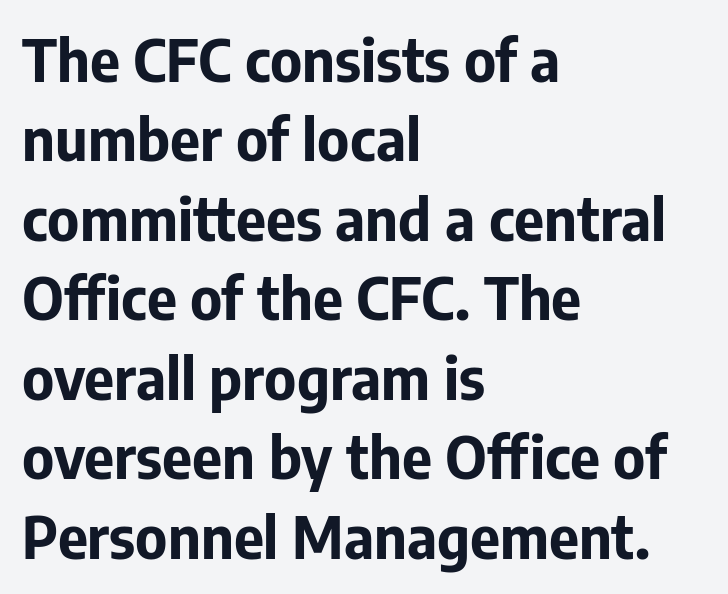
The image shows 58 px bold sans-serif type, upright; set left-aligned, normal line spacing (1.37x), normal letter spacing, not underlined; low stroke contrast and a medium x-height.
